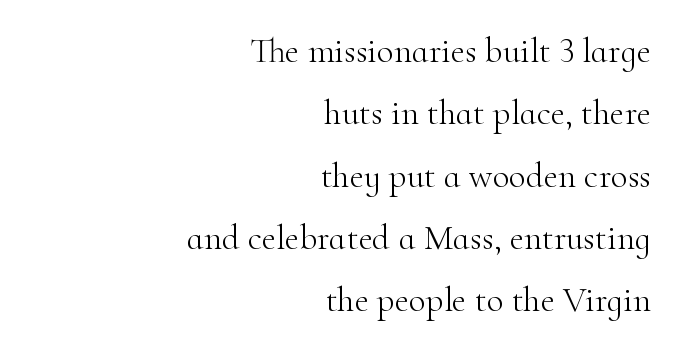
The cut favours lightness, reaching ordinary text weight at its darkest. Honestly, the letter spacing is just normal — you wouldn't notice it. Note the varied advance widths — an 'i' is clearly narrower than an 'm'. The passage is arranged like a letterhead date or caption credit — flush right.
